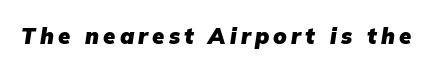
Q: Is the text bold? A: Yes.
Q: Is the text italic (slanted)? A: Yes, it leans right by about 9 degrees.
Q: Is the text underlined? A: No.
